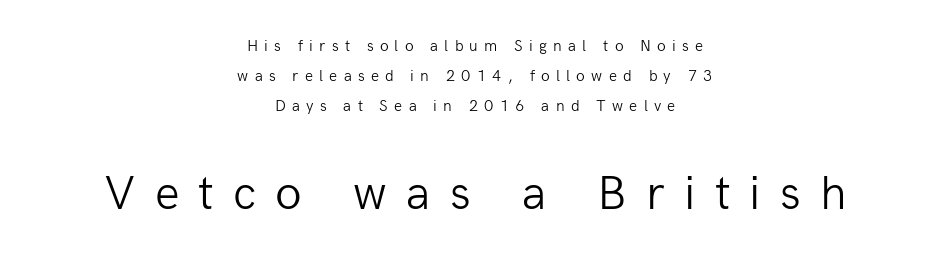
Q: Is the text bold? A: No.
Q: Is the text italic (slanted)? A: No, it is upright.
Q: Is the typeface a serif or a sans-serif typeface? A: Sans-serif.
Q: Is the text underlined? A: No.
Q: How is the paragraph aligned? A: Centered.
Q: Is the spacing between letters normal or unusually wide? A: Unusually wide.
Q: Which block of text is set in a larger size, the first (top) or the second (bottom)? A: The second (bottom) one.
Q: Width (condensed, normal, or wide)? A: Normal.
Q: Stroke contrast? A: Low.
Q: x-height? A: Medium.
Q: Monospaced? A: No.
